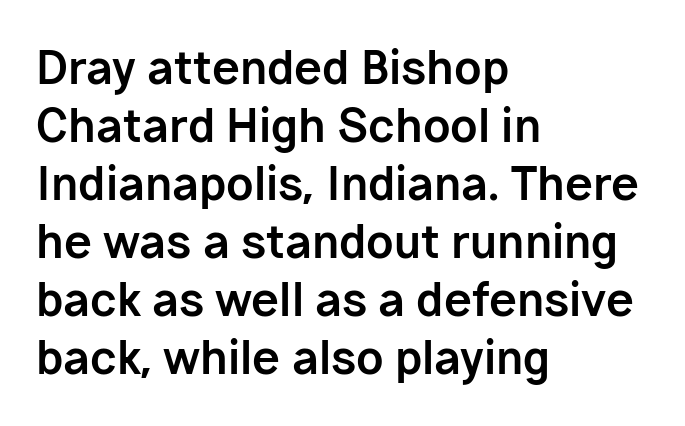
The image shows 45 px bold sans-serif type, upright; set left-aligned, normal line spacing (1.29x), normal letter spacing, not underlined; low stroke contrast and a medium x-height.
